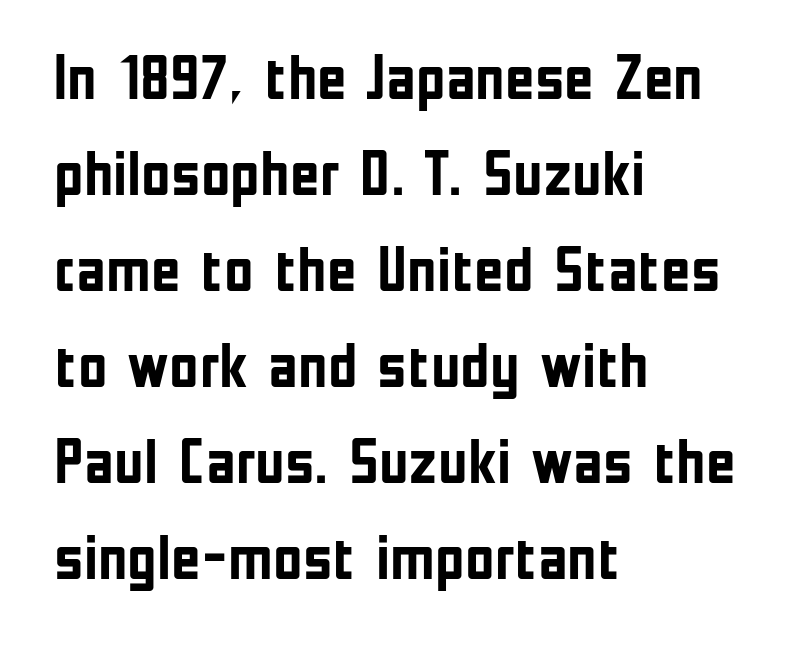
{"serif": "no", "italic": "no", "bold": "yes", "weight": "semibold", "width": "condensed", "stroke_contrast": "low", "x_height": "medium", "monospaced": "no", "underline": "no", "align": "left", "line_spacing": "normal", "line_spacing_ratio": 1.5, "letter_spacing": "normal", "letter_spacing_em": 0.0, "glyph_px": 64}
